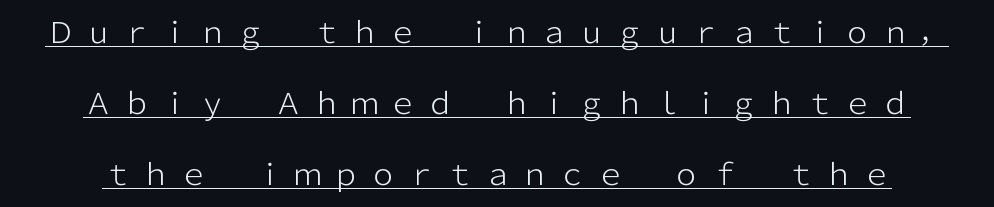
Q: Is the text bold? A: No.
Q: Is the text italic (slanted)? A: No, it is upright.
Q: Is the typeface a serif or a sans-serif typeface? A: Sans-serif.
Q: Is the text underlined? A: Yes.
Q: Is the spacing between letters normal or unusually wide? A: Unusually wide.
Q: Is the spacing between lines tight, normal or loose? A: Loose.
Q: Width (condensed, normal, or wide)? A: Normal.
Q: Stroke contrast? A: Low.
Q: x-height? A: Medium.
Q: Monospaced? A: No.
